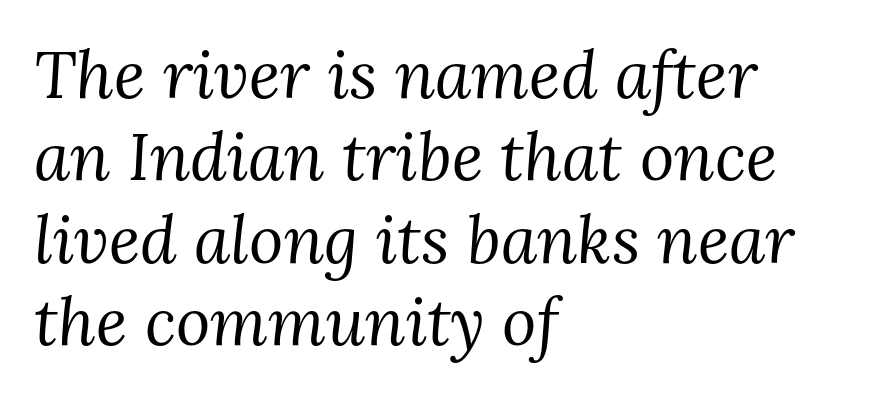
Letters rest on an invisible, unmarked baseline. The block of text has a typical density, with ordinary space between rows. When letters slant like this, we call the style italic. Spacing between characters is what you'd get straight out of the box. A typesetter would label this face a serif. A light-to-regular cut is what we see here.
